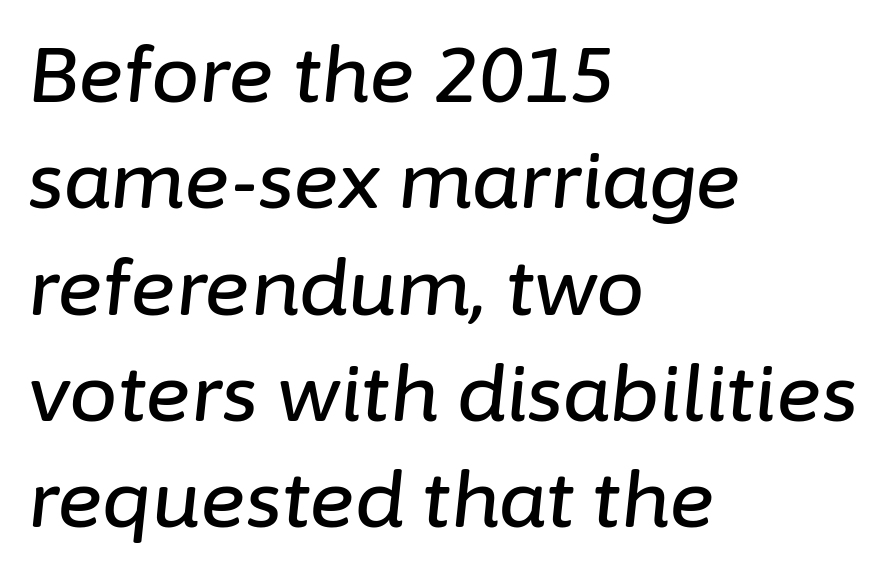
The image shows 77 px text type, italic (leaning right); set left-aligned, normal line spacing (1.38x), normal letter spacing, not underlined; low stroke contrast and a medium x-height.
